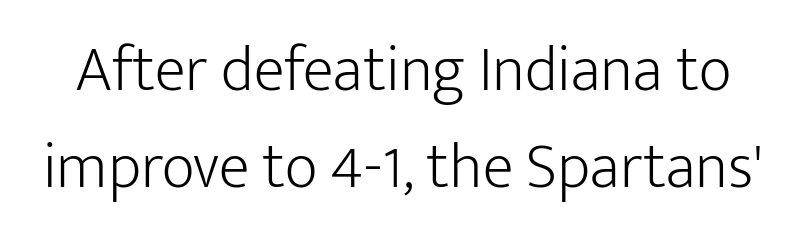
Here the designer chose a conventional face with non-uniform glyph widths. Rule under the text: the space is simply empty. Nobody touched the tracking dial on this one. What's the leading like? Ordinary, nothing unusual.
